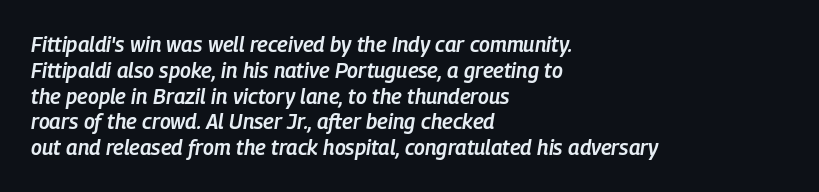
{"italic": "yes", "lean": "right", "slant_degrees": 9, "bold": "semi", "underline": "no", "align": "left", "line_spacing_ratio": 1.23, "letter_spacing": "normal", "letter_spacing_em": 0.0, "glyph_px": 21}
